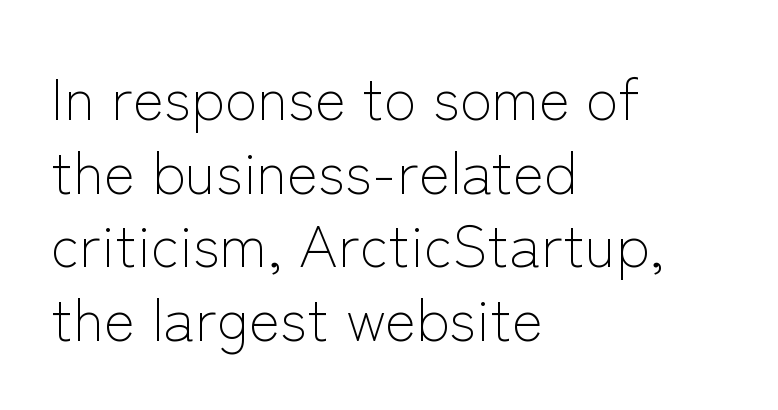
Nope, not italic — everything's standing straight. The tracking reads as untouched default to a designer's eye. A typesetter would call this leading conventional body-copy spacing. Are there feet on the stems? There aren't — it's a sans. The face used here is proportionally spaced, like ordinary book or web type. Heaviness? Minimal to ordinary, like unemphasized prose.
